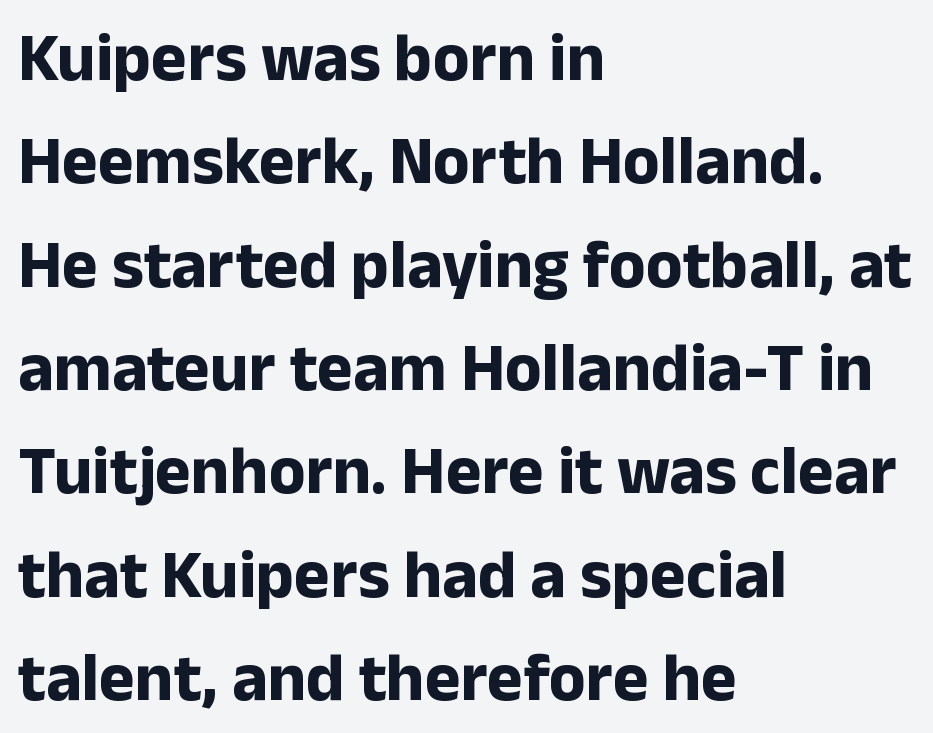
There is no visible air inserted between adjacent glyphs. Beneath every word, the page is bare. Spacing verdict: proportional, widths tailored to each character. A student would call this left alignment; a typographer would say flush left, rag right. The rows are spaced the way most documents space them.
